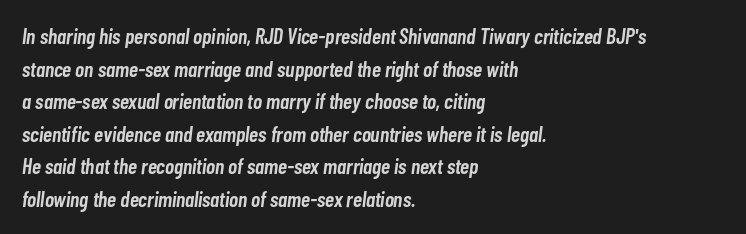
{"italic": "yes", "lean": "right", "slant_degrees": 7, "bold": "semi", "underline": "no", "align": "left", "line_spacing": "normal", "line_spacing_ratio": 1.48, "letter_spacing": "normal", "letter_spacing_em": 0.0, "glyph_px": 22}
